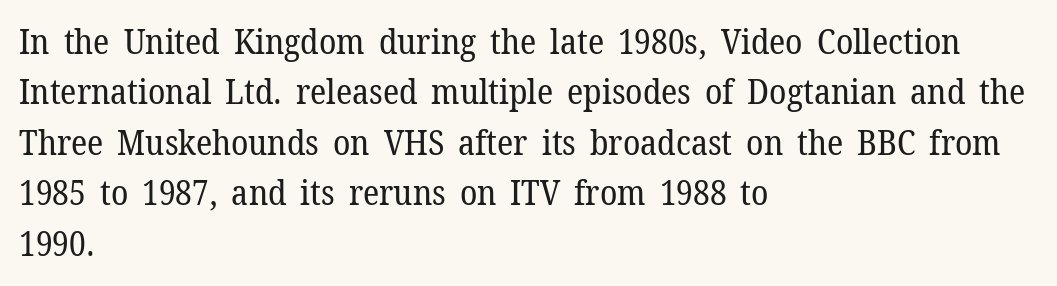
{"serif": "yes", "italic": "no", "bold": "no", "weight": "regular", "width": "normal", "stroke_contrast": "low", "x_height": "medium", "monospaced": "no", "underline": "no", "align": "left", "line_spacing": "normal", "line_spacing_ratio": 1.44, "letter_spacing": "normal", "letter_spacing_em": 0.0, "glyph_px": 35}
